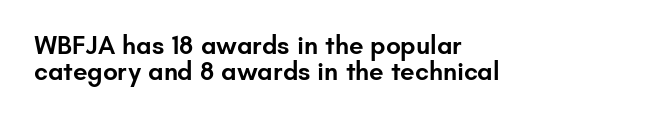
The image shows 26 px text type, upright; set left-aligned, tight line spacing (0.99x), normal letter spacing, not underlined.
